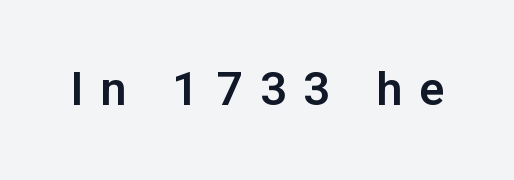
This is the regular roman posture of the typeface. Here the designer chose a conventional face with non-uniform glyph widths. In terms of letterspacing, this is a distinctly airy, spread setting. The letters carry no serifs — their stems end cleanly without finishing strokes.
